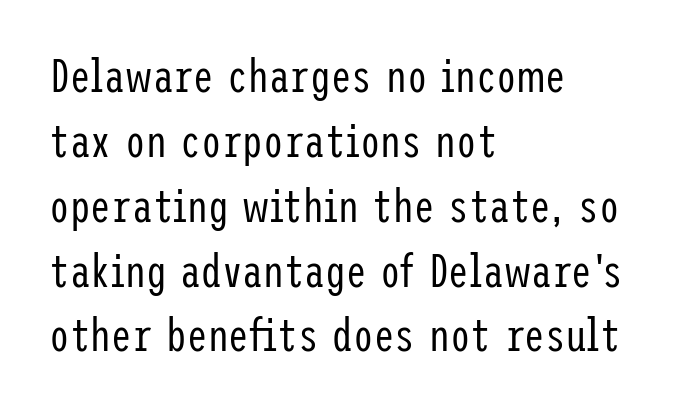
The leading is moderate, giving the passage an even texture. Beneath every word, the page is bare. The typography opts for an upright posture over an oblique one. Look at the bottom of the vertical strokes: they stop flat, with no serifs. The face used here is rendered with its standard letterfit. This rendering uses left alignment, leaving the right contour irregular.
